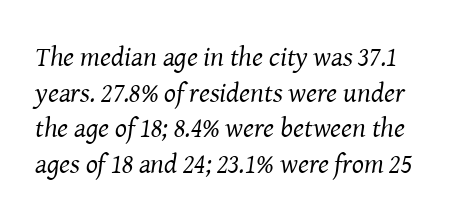
The image shows 28 px regular-weight serif type, italic (leaning right); set normal line spacing (1.27x), normal letter spacing, not underlined; medium stroke contrast and a medium x-height.
